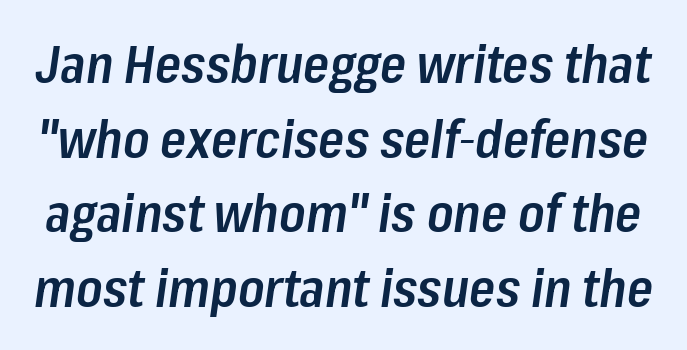
{"italic": "yes", "lean": "right", "slant_degrees": 8, "bold": "semi", "weight": "semibold", "width": "condensed", "stroke_contrast": "low", "x_height": "medium", "monospaced": "no", "underline": "no", "line_spacing": "normal", "line_spacing_ratio": 1.41, "letter_spacing": "normal", "letter_spacing_em": 0.0, "glyph_px": 53}
